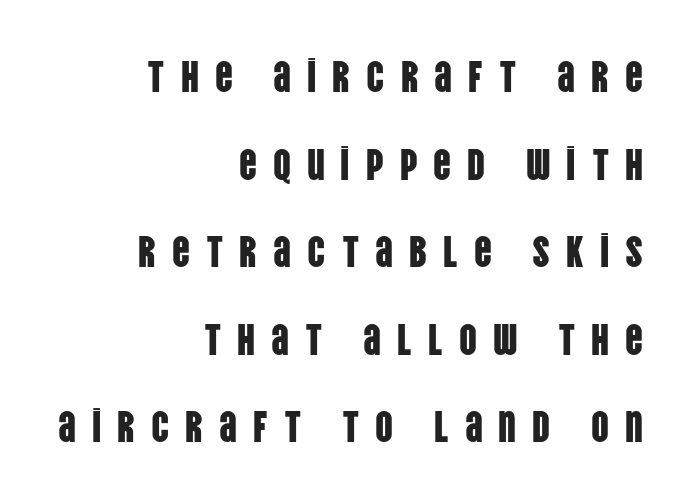
The image shows 44 px condensed sans-serif type, upright; set right-aligned, loose line spacing (1.99x), unusually wide letter spacing (+0.36 em), not underlined; low stroke contrast and a large x-height.
